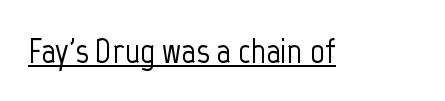
Q: Is the text italic (slanted)? A: No, it is upright.
Q: Is the typeface a serif or a sans-serif typeface? A: Sans-serif.
Q: Is the text underlined? A: Yes.
Q: Is the spacing between letters normal or unusually wide? A: Normal.
Q: Width (condensed, normal, or wide)? A: Condensed.
Q: Stroke contrast? A: Low.
Q: x-height? A: Medium.
Q: Monospaced? A: No.
